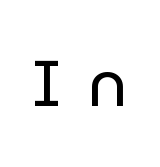
The image shows 64 px regular-weight sans-serif type, upright; set unusually wide letter spacing (+0.39 em), not underlined; low stroke contrast and a medium x-height.
